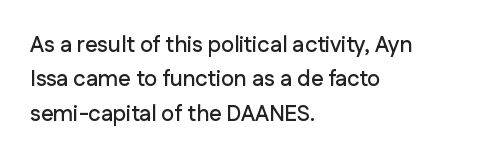
Q: Is the text italic (slanted)? A: No, it is upright.
Q: Is the text underlined? A: No.
Q: How is the paragraph aligned? A: Left-aligned.
Q: Is the spacing between letters normal or unusually wide? A: Normal.
Q: Is the spacing between lines tight, normal or loose? A: Normal.
